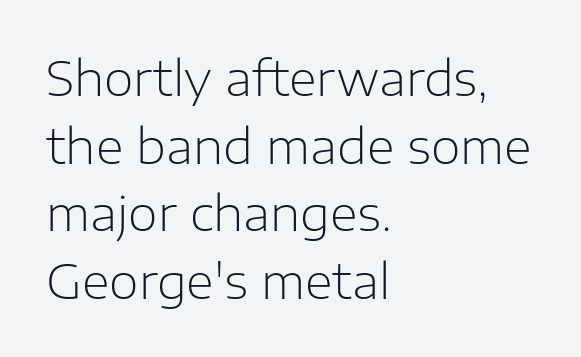
Q: Is the text bold? A: No.
Q: Is the text italic (slanted)? A: No, it is upright.
Q: Is the typeface a serif or a sans-serif typeface? A: Sans-serif.
Q: Is the text underlined? A: No.
Q: How is the paragraph aligned? A: Left-aligned.
Q: Is the spacing between letters normal or unusually wide? A: Normal.
Q: Is the spacing between lines tight, normal or loose? A: Normal.
Q: Width (condensed, normal, or wide)? A: Normal.
Q: Stroke contrast? A: Low.
Q: x-height? A: Medium.
Q: Monospaced? A: No.
